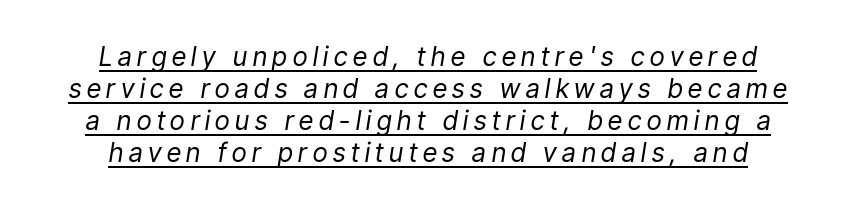
Caption: expanded tracking, letters set apart. Does the lettering tilt? It does — this is italic. The lettering is marked with a stroke running underneath it. The paragraph has two soft edges and a firm central axis. Heaviness? Minimal to ordinary, like unemphasized prose.
